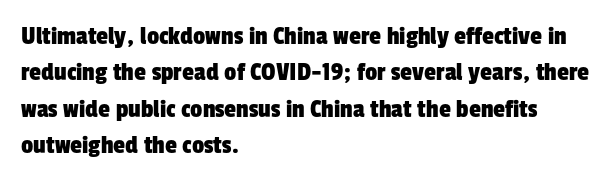
The text block is weighted toward the left margin, trailing off unevenly rightward. Short note: letters normally spaced. Only glyphs here, with clear space below each row. Summary of vertical rhythm: regular, with standard interline spacing.
